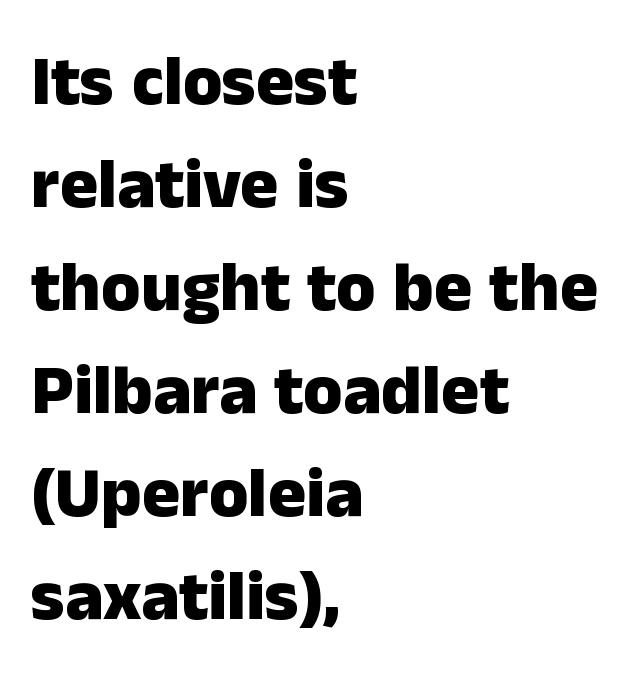
Q: Is the text bold? A: Yes.
Q: Is the text italic (slanted)? A: No, it is upright.
Q: Is the typeface a serif or a sans-serif typeface? A: Sans-serif.
Q: Is the text underlined? A: No.
Q: How is the paragraph aligned? A: Left-aligned.
Q: Is the spacing between letters normal or unusually wide? A: Normal.
Q: Is the spacing between lines tight, normal or loose? A: Normal.
Q: Width (condensed, normal, or wide)? A: Normal.
Q: Stroke contrast? A: Low.
Q: x-height? A: Medium.
Q: Monospaced? A: No.
